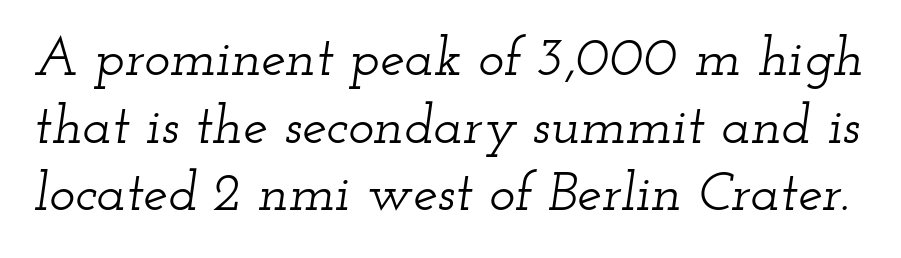
The image shows 55 px wide serif type, italic (leaning right); set line spacing 1.23x, normal letter spacing, not underlined; low stroke contrast and a small x-height.
